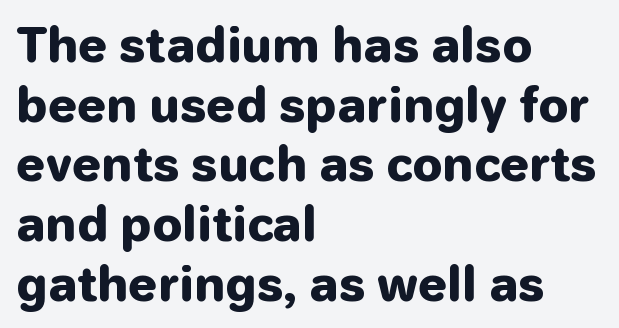
The image shows 47 px heavy sans-serif type, upright; set left-aligned, normal line spacing (1.27x), normal letter spacing, not underlined; low stroke contrast and a medium x-height.
